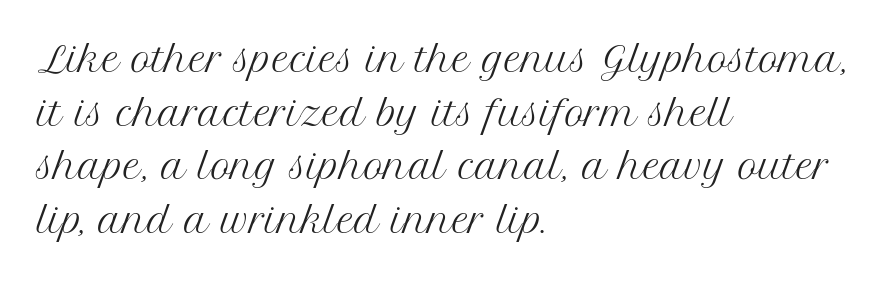
{"bold": "no", "weight": "regular", "width": "normal", "stroke_contrast": "medium", "x_height": "medium", "monospaced": "no", "underline": "no", "align": "left", "line_spacing": "normal", "line_spacing_ratio": 1.58, "letter_spacing": "normal", "letter_spacing_em": 0.0, "glyph_px": 34}
